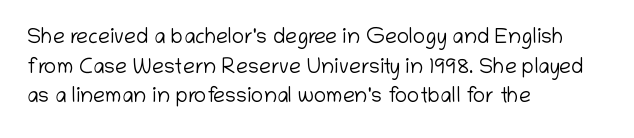
Q: Is the text bold? A: No.
Q: Is the text italic (slanted)? A: No, it is upright.
Q: Is the text underlined? A: No.
Q: How is the paragraph aligned? A: Left-aligned.
Q: Is the spacing between letters normal or unusually wide? A: Normal.
Q: Is the spacing between lines tight, normal or loose? A: Normal.
